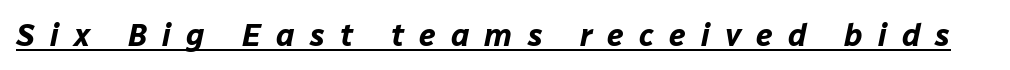
{"italic": "yes", "lean": "right", "slant_degrees": 12, "bold": "yes", "weight": "bold", "width": "normal", "stroke_contrast": "low", "x_height": "medium", "monospaced": "no", "underline": "yes", "letter_spacing": "wide", "letter_spacing_em": 0.49, "glyph_px": 31}
